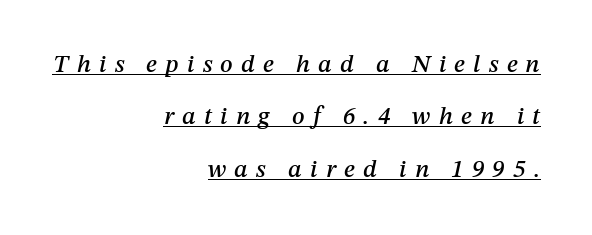
The image shows 25 px text type, italic (leaning right); set right-aligned, loose line spacing (2.1x), unusually wide letter spacing (+0.33 em), underlined.
